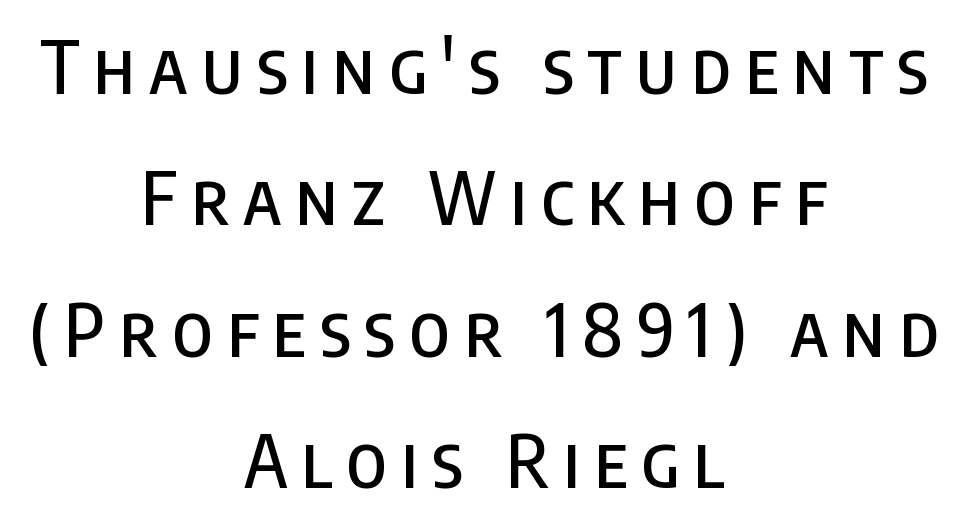
{"serif": "no", "italic": "no", "width": "condensed", "stroke_contrast": "low", "x_height": "large", "monospaced": "no", "underline": "no", "align": "center", "line_spacing_ratio": 1.8, "glyph_px": 73}
